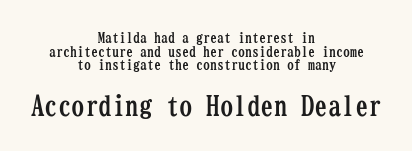
Q: Is the text bold? A: Yes.
Q: Is the text italic (slanted)? A: No, it is upright.
Q: Is the text underlined? A: No.
Q: How is the paragraph aligned? A: Centered.
Q: Is the spacing between letters normal or unusually wide? A: Normal.
Q: Is the spacing between lines tight, normal or loose? A: Tight.
Q: Which block of text is set in a larger size, the first (top) or the second (bottom)? A: The second (bottom) one.
